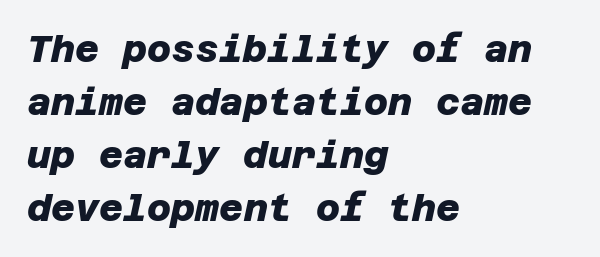
{"serif": "no", "bold": "yes", "weight": "heavy", "width": "normal", "stroke_contrast": "low", "x_height": "large", "underline": "no", "align": "left", "line_spacing": "normal", "line_spacing_ratio": 1.43, "letter_spacing": "normal", "letter_spacing_em": 0.0, "glyph_px": 37}
